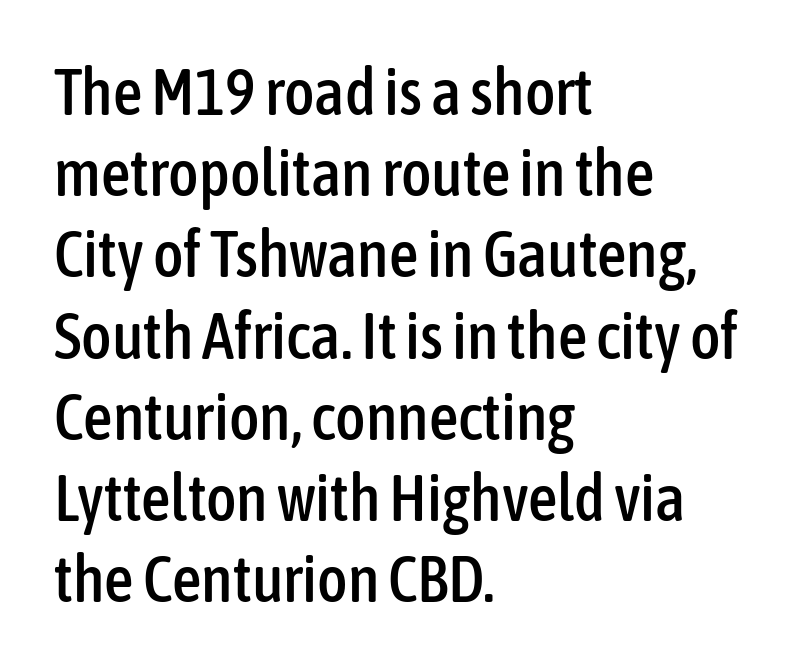
{"serif": "no", "italic": "no", "width": "condensed", "stroke_contrast": "low", "x_height": "medium", "monospaced": "no", "underline": "no", "align": "left", "line_spacing": "normal", "line_spacing_ratio": 1.25, "letter_spacing": "normal", "letter_spacing_em": 0.0, "glyph_px": 65}
